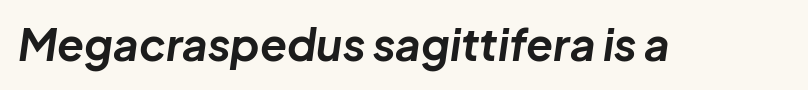
{"italic": "yes", "lean": "right", "slant_degrees": 8, "bold": "yes", "weight": "bold", "width": "normal", "stroke_contrast": "low", "x_height": "medium", "monospaced": "no", "underline": "no", "letter_spacing": "normal", "letter_spacing_em": 0.0, "glyph_px": 44}
